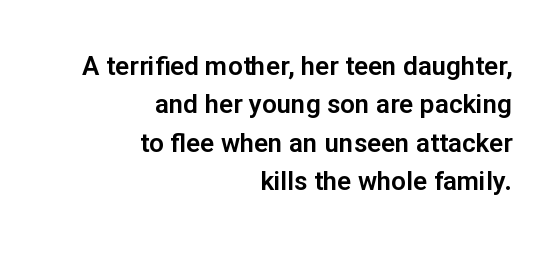
The image shows 26 px text type, upright; set right-aligned, normal line spacing (1.48x), normal letter spacing, not underlined.
